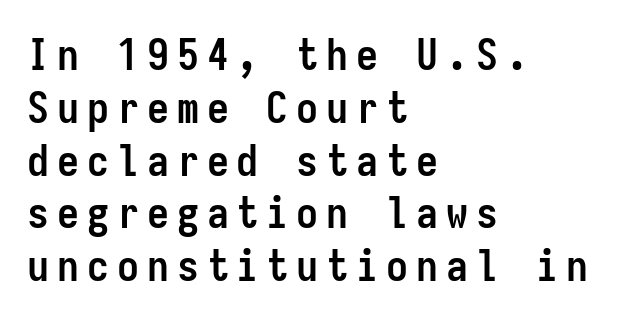
Typeset ragged right — the left edge is the straight one. Do the characters align in a grid? Yes, the font is monospaced. This is heavy type, rendered in bold. Notice how the stems are strictly vertical — no italics here. Each letter's strokes conclude bluntly, with no projecting serifs. Plain, unruled lines of type.
